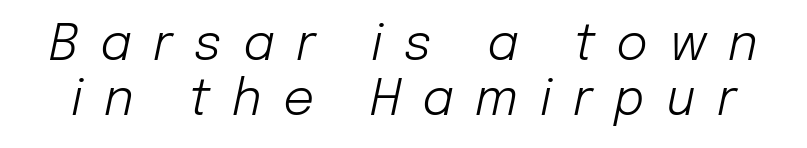
The image shows 49 px light type, italic (leaning right); set tight line spacing (1.12x), unusually wide letter spacing (+0.44 em), not underlined; low stroke contrast and a medium x-height.
